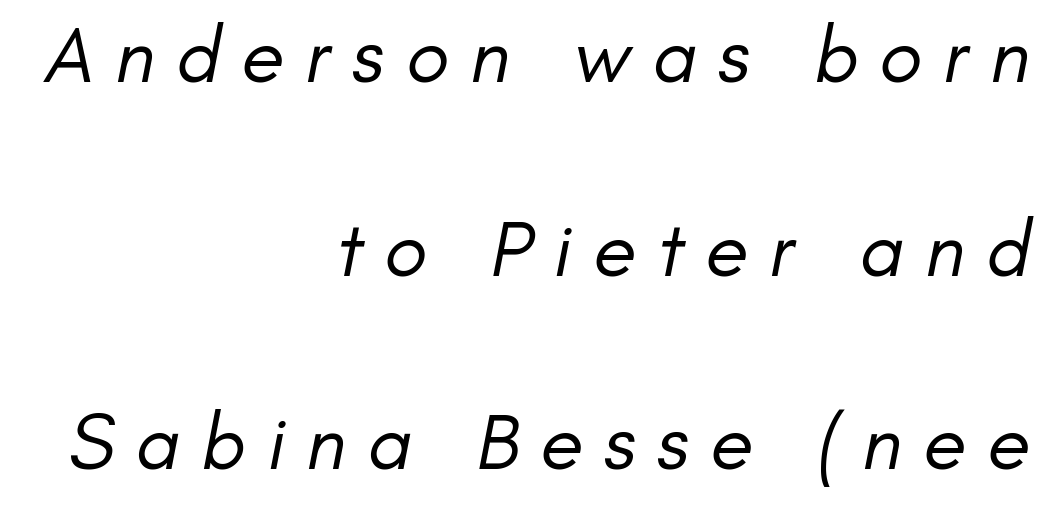
The image shows 79 px regular-weight sans-serif type; set right-aligned, loose line spacing (2.45x), unusually wide letter spacing (+0.27 em), not underlined; low stroke contrast and a small x-height.
